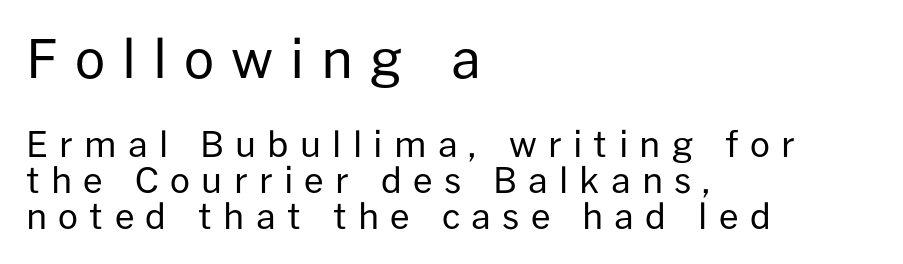
{"serif": "no", "italic": "no", "bold": "no", "weight": "regular", "width": "normal", "stroke_contrast": "low", "x_height": "medium", "monospaced": "no", "underline": "no", "align": "left", "line_spacing": "tight", "line_spacing_ratio": 1.03, "letter_spacing": "wide", "letter_spacing_em": 0.32, "larger_block": "first", "size_ratio": 1.51, "glyph_px": 53}
